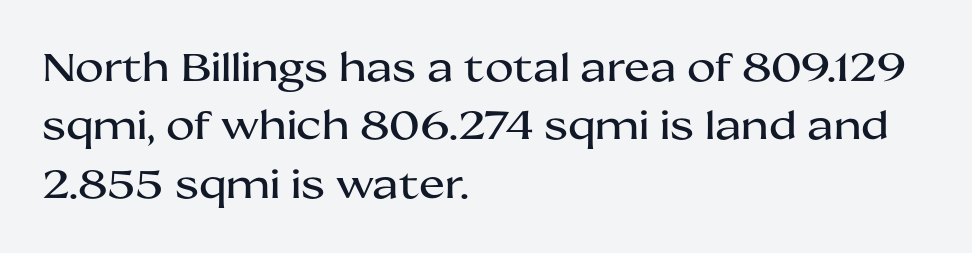
Q: Is the text italic (slanted)? A: No, it is upright.
Q: Is the text underlined? A: No.
Q: How is the paragraph aligned? A: Left-aligned.
Q: Is the spacing between letters normal or unusually wide? A: Normal.
Q: Is the spacing between lines tight, normal or loose? A: Normal.
Q: Width (condensed, normal, or wide)? A: Wide.
Q: Stroke contrast? A: Medium.
Q: x-height? A: Medium.
Q: Monospaced? A: No.
